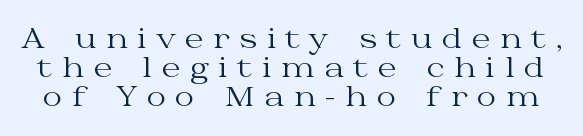
{"italic": "no", "bold": "no", "underline": "no", "line_spacing": "tight", "line_spacing_ratio": 1.08, "letter_spacing": "wide", "letter_spacing_em": 0.35, "glyph_px": 27}
